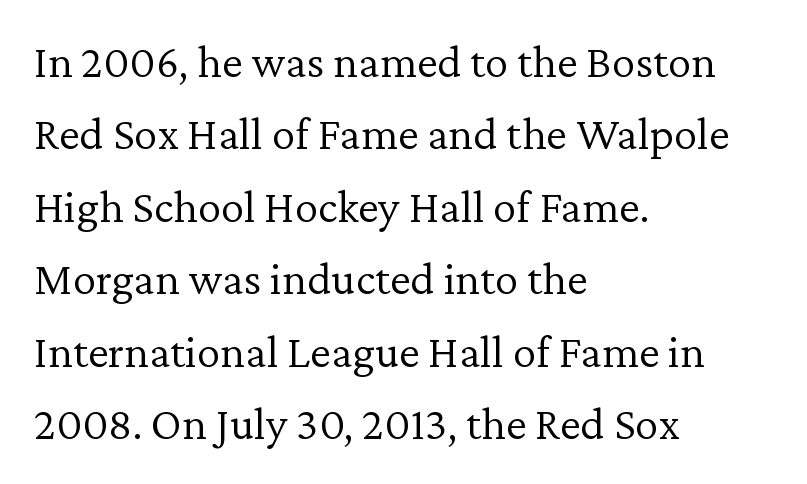
Normally led — the rows are evenly, conventionally spaced. Each stroke keeps to a modest, everyday thickness or less. Characters remain perfectly vertical along every line. Type without underlining. Each letter's strokes conclude with small projecting serifs.
